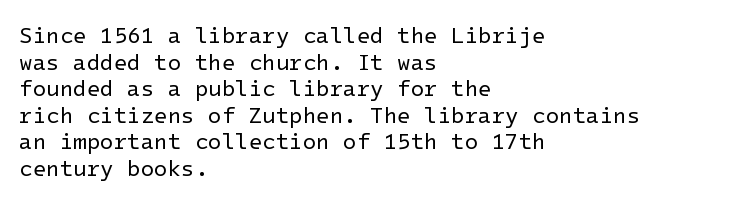
{"italic": "no", "bold": "no", "underline": "no", "align": "left", "line_spacing_ratio": 1.21, "letter_spacing": "normal", "letter_spacing_em": 0.0, "glyph_px": 22}
